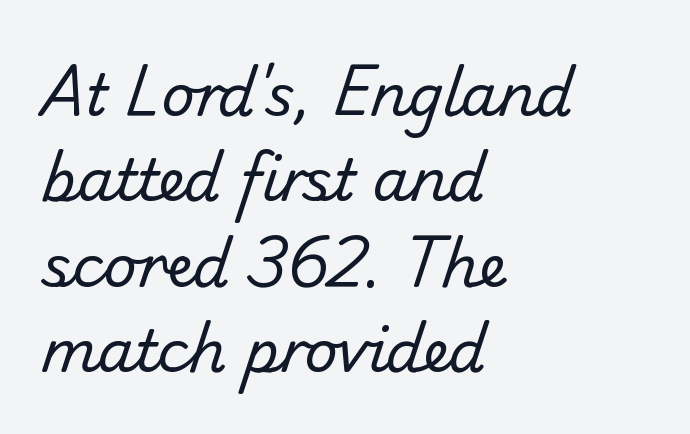
{"serif": "no", "bold": "no", "weight": "regular", "width": "normal", "stroke_contrast": "low", "x_height": "small", "monospaced": "no", "underline": "no", "align": "left", "line_spacing": "normal", "line_spacing_ratio": 1.47, "letter_spacing": "normal", "letter_spacing_em": 0.0, "glyph_px": 58}
